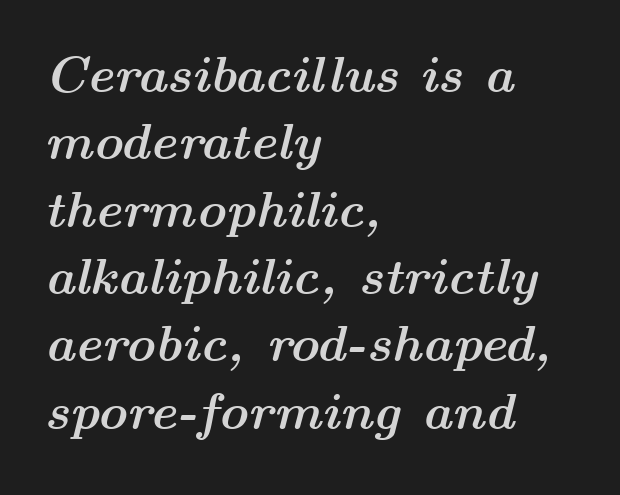
Q: Is the text bold? A: Yes.
Q: Is the text italic (slanted)? A: Yes, it leans right by about 14 degrees.
Q: Is the text underlined? A: No.
Q: How is the paragraph aligned? A: Left-aligned.
Q: Is the spacing between letters normal or unusually wide? A: Normal.
Q: Is the spacing between lines tight, normal or loose? A: Normal.
Q: Width (condensed, normal, or wide)? A: Wide.
Q: Stroke contrast? A: Medium.
Q: x-height? A: Medium.
Q: Monospaced? A: No.
